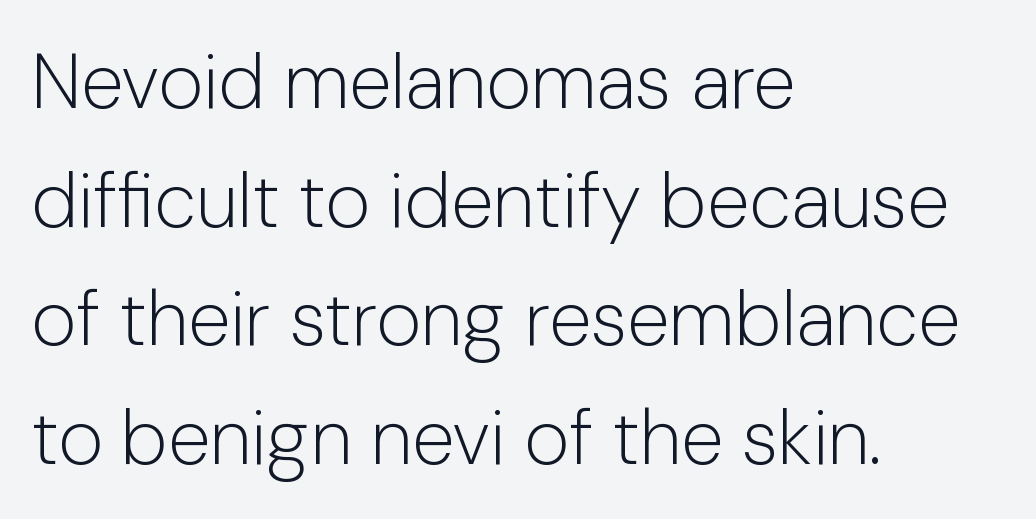
Horizontal bands of white between lines are of average thickness. Varying glyph widths throughout — classic text-font behaviour. The space directly below the letters is spotless. The typesetting does not lean heavy: it is not bold.
